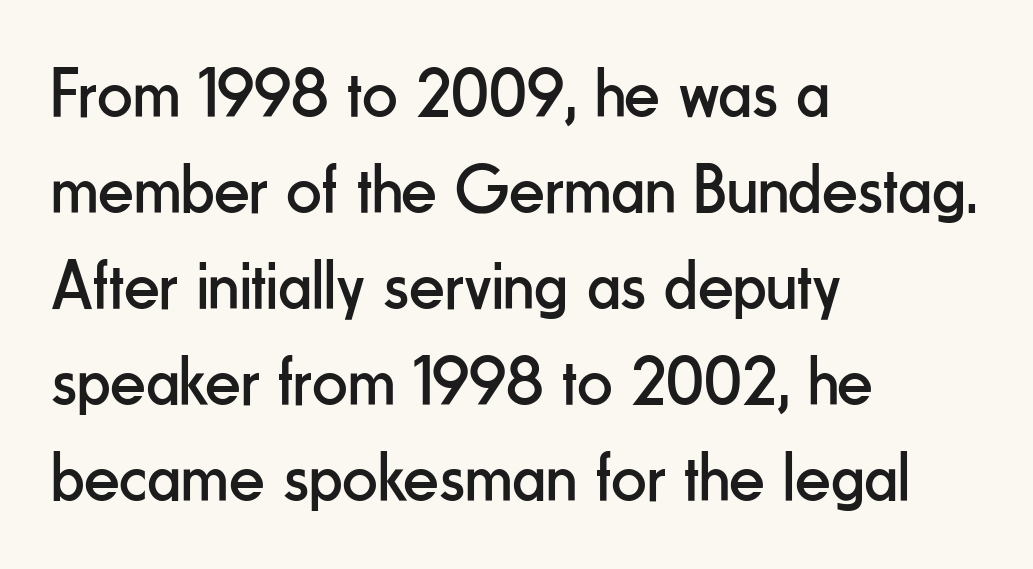
The image shows 70 px regular-weight, condensed sans-serif type, upright; set left-aligned, normal line spacing (1.37x), normal letter spacing, not underlined; low stroke contrast and a small x-height.
